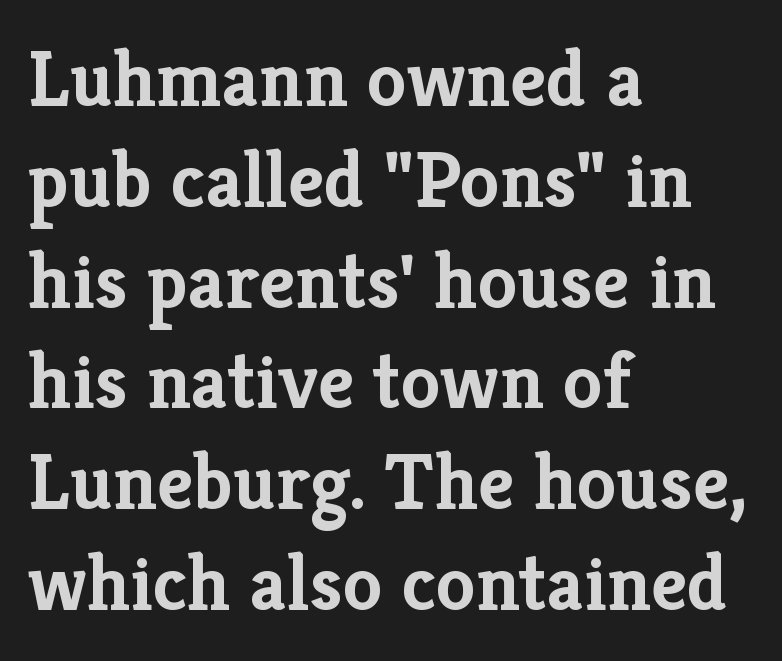
Q: Is the text bold? A: Yes.
Q: Is the text italic (slanted)? A: No, it is upright.
Q: Is the typeface a serif or a sans-serif typeface? A: Serif.
Q: Is the text underlined? A: No.
Q: How is the paragraph aligned? A: Left-aligned.
Q: Is the spacing between letters normal or unusually wide? A: Normal.
Q: Is the spacing between lines tight, normal or loose? A: Normal.
Q: Width (condensed, normal, or wide)? A: Normal.
Q: Stroke contrast? A: Low.
Q: x-height? A: Medium.
Q: Monospaced? A: No.
